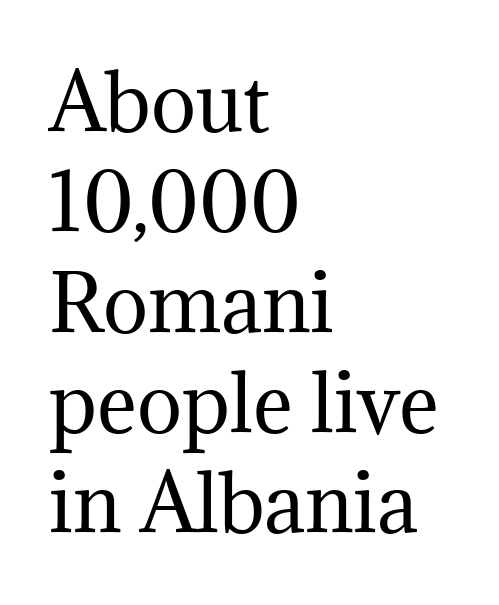
{"serif": "yes", "italic": "no", "bold": "no", "weight": "regular", "width": "normal", "stroke_contrast": "medium", "x_height": "medium", "monospaced": "no", "underline": "no", "align": "left", "line_spacing": "normal", "line_spacing_ratio": 1.32, "letter_spacing": "normal", "letter_spacing_em": 0.0, "glyph_px": 76}
